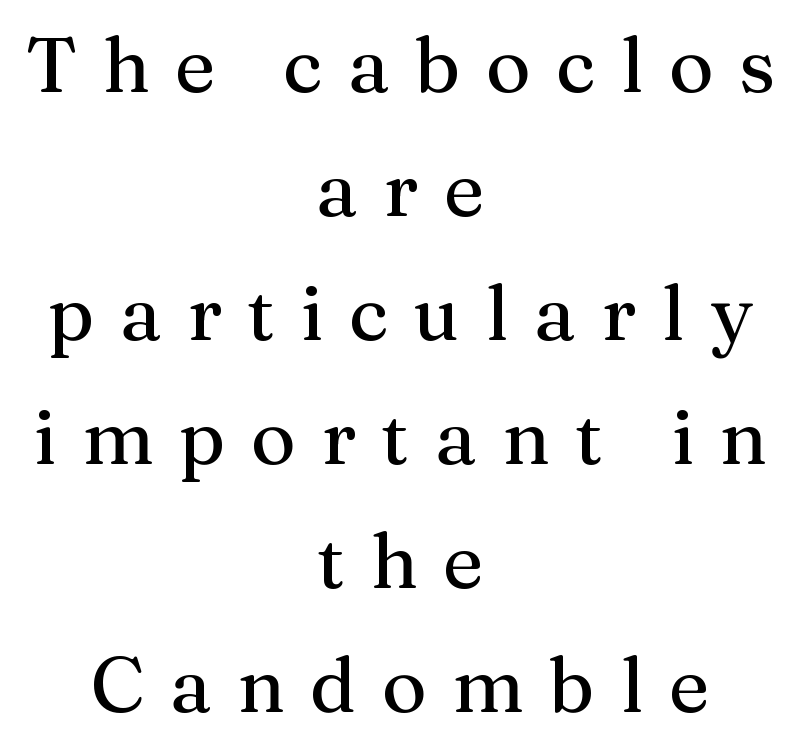
The image shows 77 px serif type, upright; set centered, normal line spacing (1.61x), unusually wide letter spacing (+0.33 em), not underlined; medium stroke contrast and a medium x-height.
